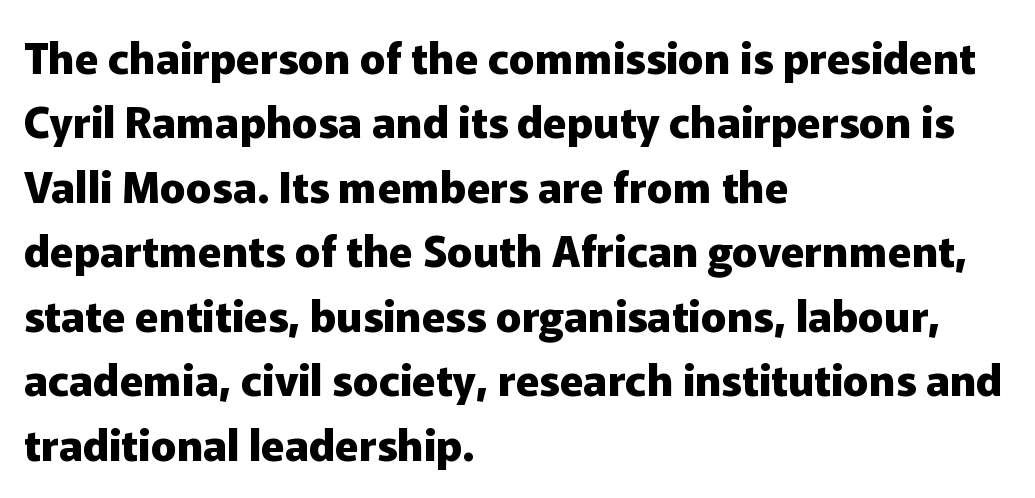
Q: Is the text bold? A: Yes.
Q: Is the text italic (slanted)? A: No, it is upright.
Q: Is the typeface a serif or a sans-serif typeface? A: Sans-serif.
Q: Is the text underlined? A: No.
Q: How is the paragraph aligned? A: Left-aligned.
Q: Is the spacing between letters normal or unusually wide? A: Normal.
Q: Is the spacing between lines tight, normal or loose? A: Normal.
Q: Width (condensed, normal, or wide)? A: Normal.
Q: Stroke contrast? A: Low.
Q: x-height? A: Medium.
Q: Monospaced? A: No.
